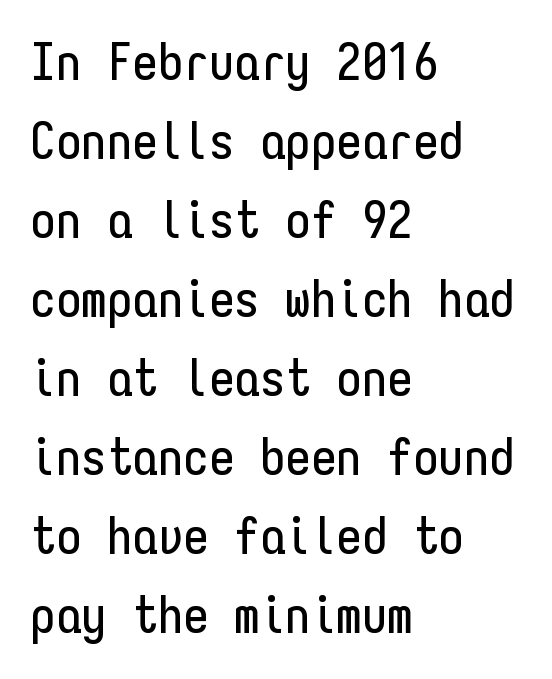
The image shows 51 px condensed sans-serif type, upright, monospaced; set left-aligned, normal line spacing (1.55x), normal letter spacing, not underlined; low stroke contrast and a medium x-height.
